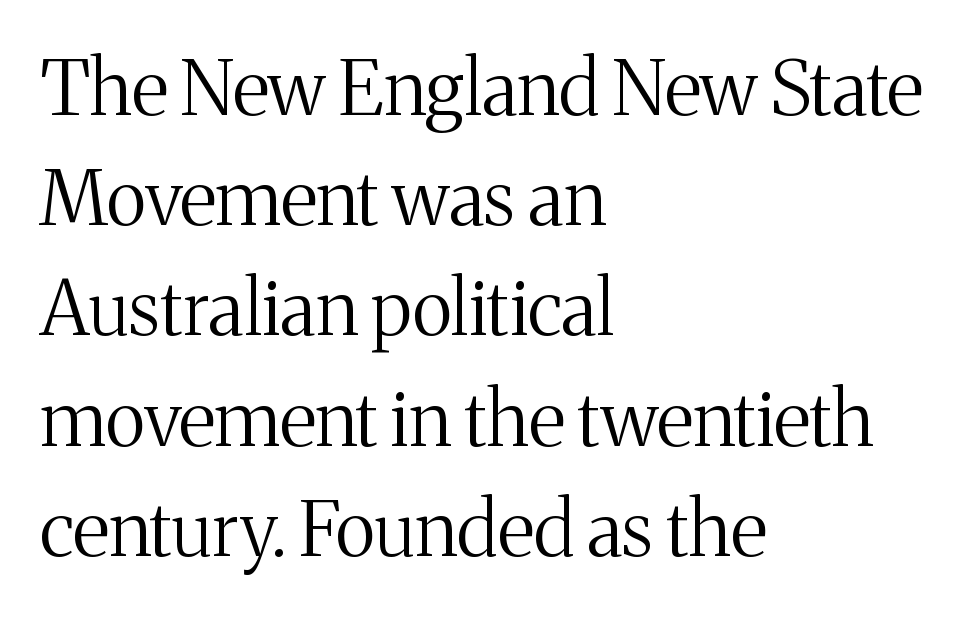
The image shows 76 px regular-weight serif type, upright; set left-aligned, normal line spacing (1.45x), normal letter spacing, not underlined; medium stroke contrast and a medium x-height.
